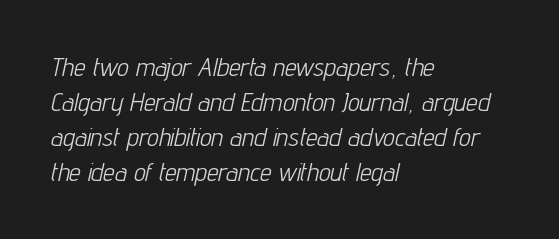
{"italic": "yes", "lean": "right", "slant_degrees": 12, "bold": "no", "underline": "no", "align": "left", "line_spacing": "normal", "line_spacing_ratio": 1.35, "letter_spacing": "normal", "letter_spacing_em": 0.0, "glyph_px": 26}
